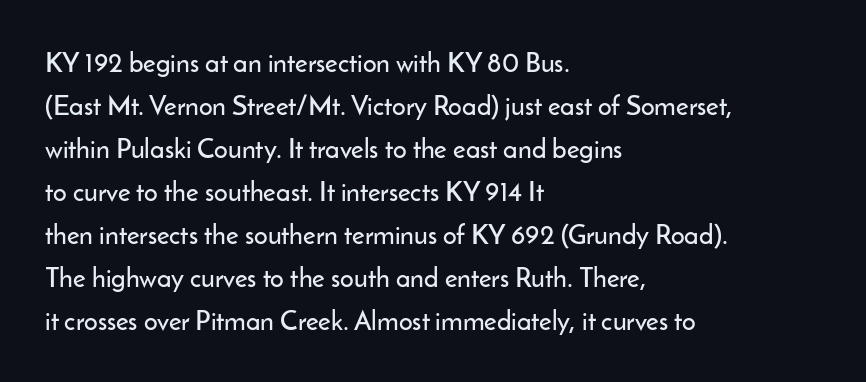
The image shows 27 px text type, upright; set left-aligned, normal line spacing (1.59x), normal letter spacing, not underlined.
